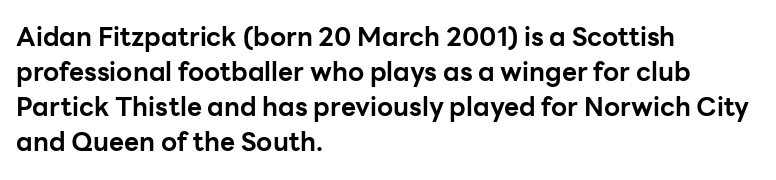
{"italic": "no", "bold": "yes", "underline": "no", "align": "left", "line_spacing": "normal", "line_spacing_ratio": 1.35, "letter_spacing": "normal", "letter_spacing_em": 0.0, "glyph_px": 26}
